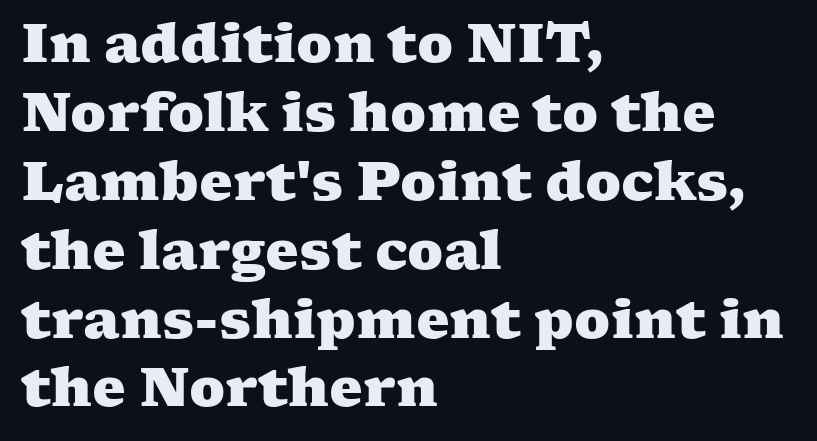
Q: Is the text bold? A: Yes.
Q: Is the typeface a serif or a sans-serif typeface? A: Serif.
Q: Is the text underlined? A: No.
Q: How is the paragraph aligned? A: Left-aligned.
Q: Is the spacing between letters normal or unusually wide? A: Normal.
Q: Is the spacing between lines tight, normal or loose? A: Normal.
Q: Width (condensed, normal, or wide)? A: Wide.
Q: Stroke contrast? A: Medium.
Q: x-height? A: Medium.
Q: Monospaced? A: No.
